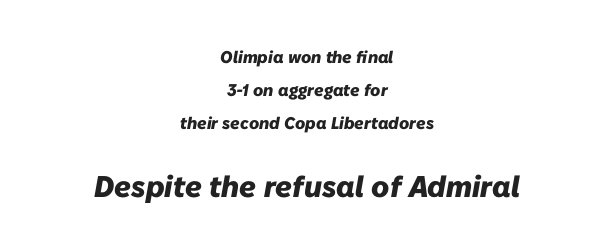
{"italic": "yes", "lean": "right", "slant_degrees": 10, "bold": "yes", "weight": "heavy", "width": "normal", "stroke_contrast": "low", "x_height": "medium", "monospaced": "no", "underline": "no", "align": "center", "line_spacing": "loose", "line_spacing_ratio": 1.95, "letter_spacing": "normal", "letter_spacing_em": 0.0, "larger_block": "second", "size_ratio": 1.76, "glyph_px": 30}
